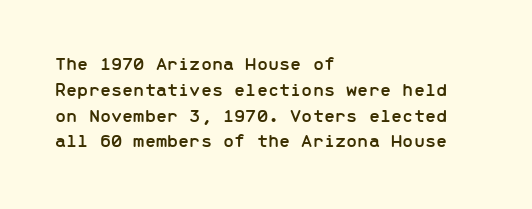
The image shows 20 px text type, upright; set left-aligned, normal line spacing (1.29x), normal letter spacing, not underlined.
